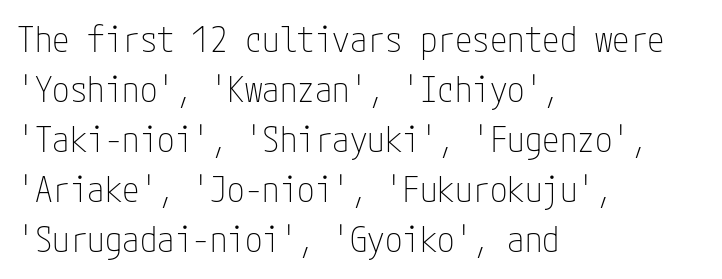
{"serif": "no", "italic": "no", "bold": "no", "weight": "thin", "width": "condensed", "stroke_contrast": "low", "x_height": "medium", "underline": "no", "align": "left", "line_spacing": "normal", "line_spacing_ratio": 1.43, "letter_spacing": "normal", "letter_spacing_em": 0.0, "glyph_px": 35}
